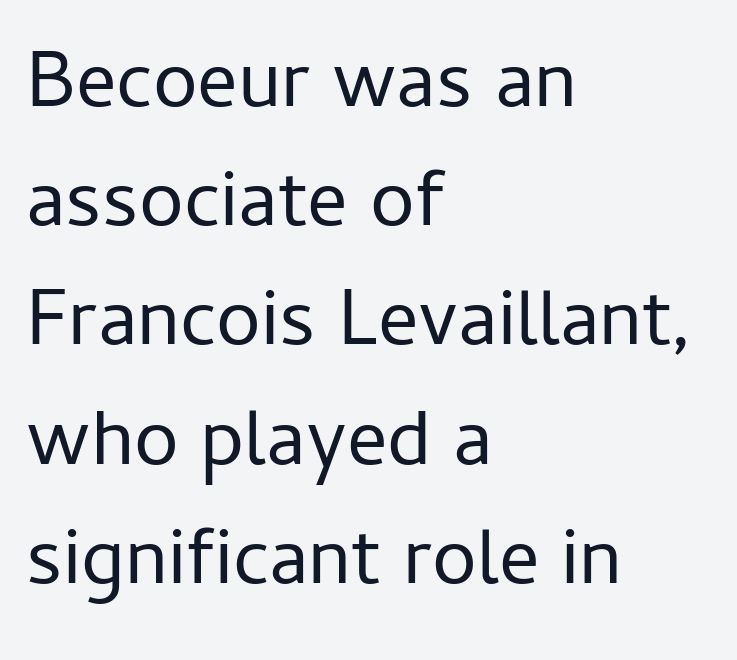
Q: Is the text bold? A: No.
Q: Is the text italic (slanted)? A: No, it is upright.
Q: Is the typeface a serif or a sans-serif typeface? A: Sans-serif.
Q: Is the text underlined? A: No.
Q: How is the paragraph aligned? A: Left-aligned.
Q: Is the spacing between letters normal or unusually wide? A: Normal.
Q: Is the spacing between lines tight, normal or loose? A: Normal.
Q: Width (condensed, normal, or wide)? A: Normal.
Q: Stroke contrast? A: Low.
Q: x-height? A: Medium.
Q: Monospaced? A: No.
